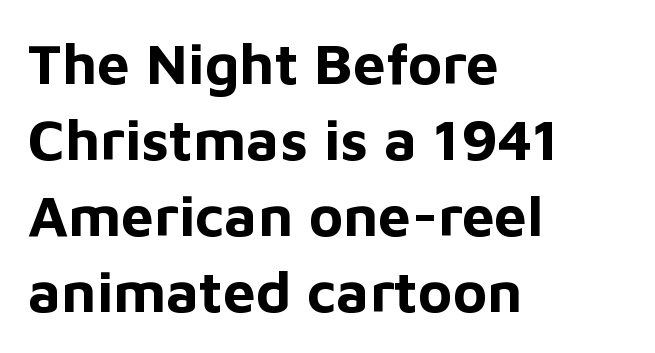
{"serif": "no", "italic": "no", "bold": "yes", "weight": "bold", "width": "normal", "stroke_contrast": "low", "x_height": "medium", "monospaced": "no", "underline": "no", "align": "left", "line_spacing": "normal", "line_spacing_ratio": 1.31, "letter_spacing": "normal", "letter_spacing_em": 0.0, "glyph_px": 58}
